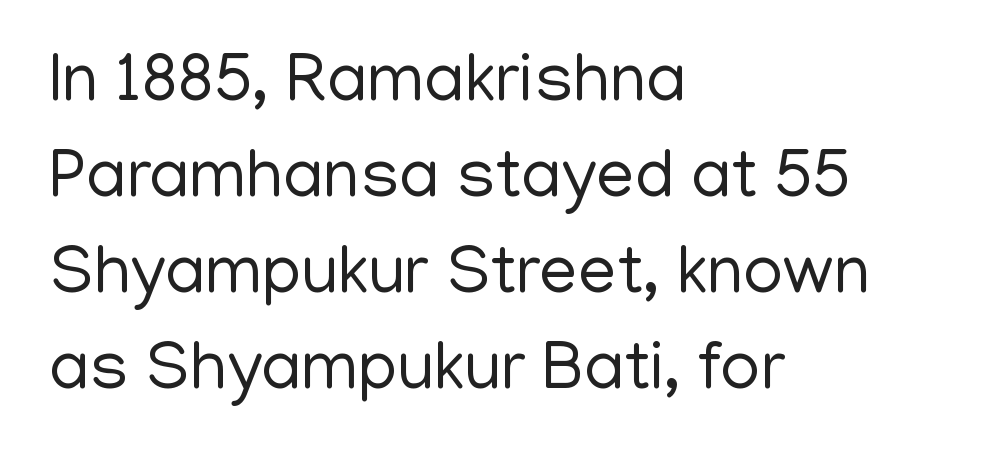
{"serif": "no", "italic": "no", "bold": "no", "weight": "regular", "width": "normal", "stroke_contrast": "low", "x_height": "medium", "monospaced": "no", "underline": "no", "align": "left", "line_spacing": "normal", "line_spacing_ratio": 1.39, "letter_spacing": "normal", "letter_spacing_em": 0.0, "glyph_px": 69}
